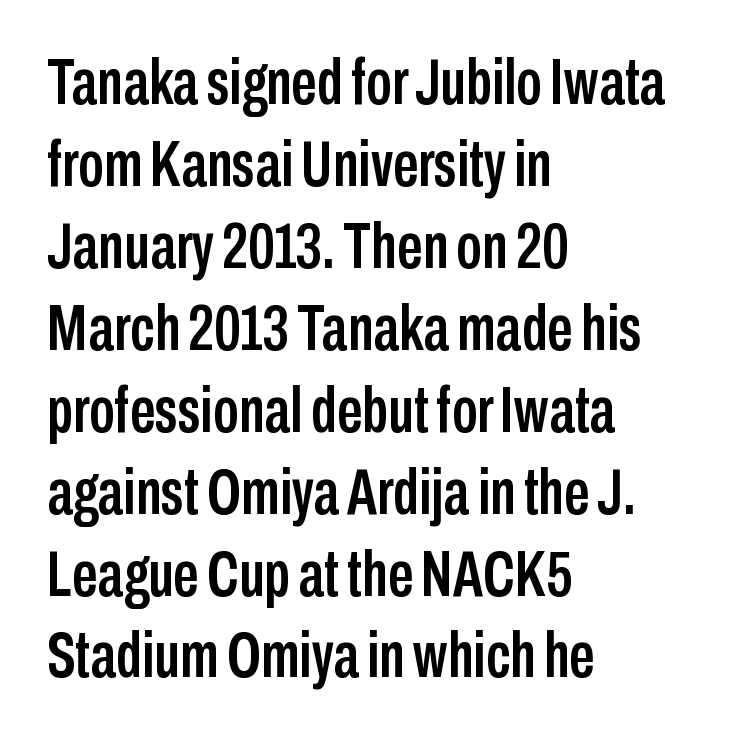
Q: Is the text italic (slanted)? A: No, it is upright.
Q: Is the typeface a serif or a sans-serif typeface? A: Sans-serif.
Q: Is the text underlined? A: No.
Q: How is the paragraph aligned? A: Left-aligned.
Q: Is the spacing between letters normal or unusually wide? A: Normal.
Q: Is the spacing between lines tight, normal or loose? A: Normal.
Q: Width (condensed, normal, or wide)? A: Condensed.
Q: Stroke contrast? A: Low.
Q: x-height? A: Medium.
Q: Monospaced? A: No.
